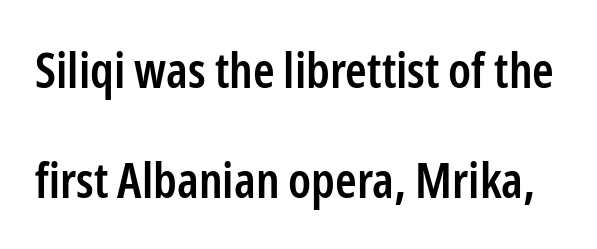
Q: Is the text bold? A: Semi-bold.
Q: Is the text italic (slanted)? A: No, it is upright.
Q: Is the typeface a serif or a sans-serif typeface? A: Sans-serif.
Q: Is the text underlined? A: No.
Q: Is the spacing between letters normal or unusually wide? A: Normal.
Q: Is the spacing between lines tight, normal or loose? A: Loose.
Q: Width (condensed, normal, or wide)? A: Condensed.
Q: Stroke contrast? A: Low.
Q: x-height? A: Medium.
Q: Monospaced? A: No.
